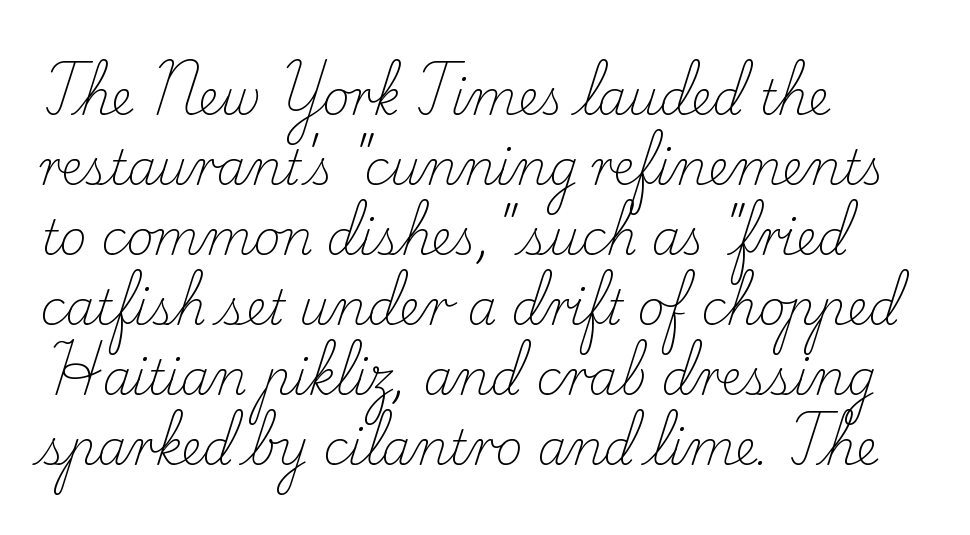
{"serif": "yes", "bold": "no", "weight": "light", "width": "normal", "stroke_contrast": "low", "x_height": "small", "monospaced": "no", "underline": "no", "align": "left", "line_spacing": "normal", "line_spacing_ratio": 1.49, "letter_spacing": "normal", "letter_spacing_em": 0.0, "glyph_px": 47}
